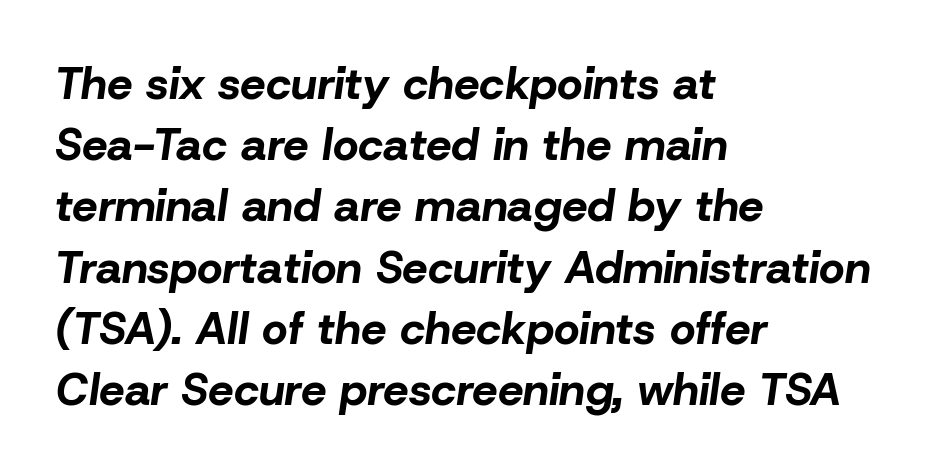
{"italic": "yes", "lean": "right", "slant_degrees": 8, "bold": "yes", "weight": "bold", "width": "normal", "stroke_contrast": "low", "x_height": "medium", "monospaced": "no", "underline": "no", "align": "left", "line_spacing": "normal", "line_spacing_ratio": 1.36, "letter_spacing": "normal", "letter_spacing_em": 0.0, "glyph_px": 45}
